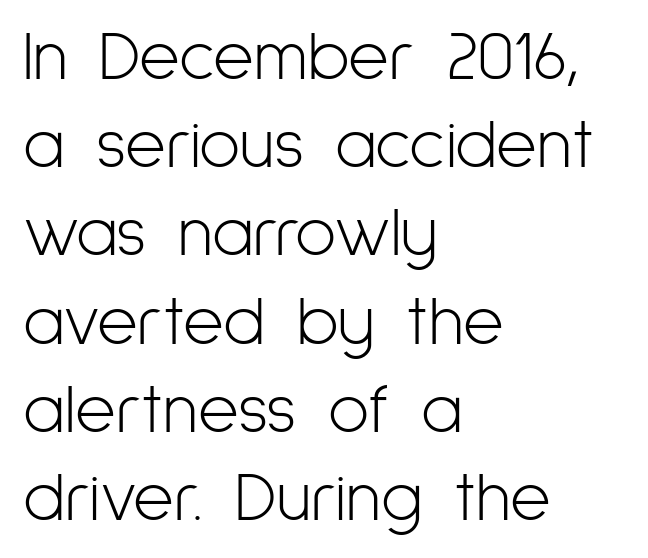
Q: Is the text bold? A: No.
Q: Is the text italic (slanted)? A: No, it is upright.
Q: Is the typeface a serif or a sans-serif typeface? A: Sans-serif.
Q: Is the text underlined? A: No.
Q: How is the paragraph aligned? A: Left-aligned.
Q: Is the spacing between letters normal or unusually wide? A: Normal.
Q: Is the spacing between lines tight, normal or loose? A: Normal.
Q: Width (condensed, normal, or wide)? A: Condensed.
Q: Stroke contrast? A: Low.
Q: x-height? A: Medium.
Q: Monospaced? A: No.
